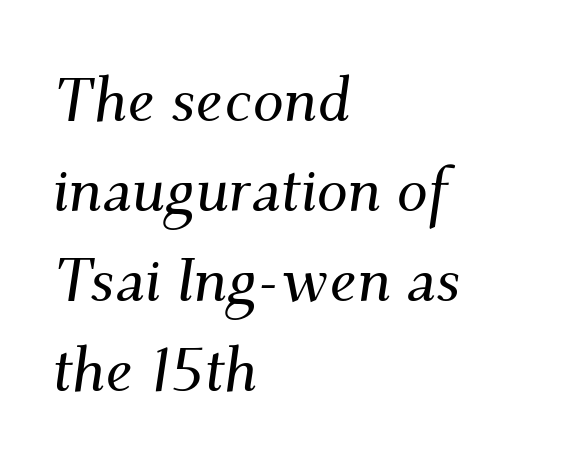
The baseline area is clear. A classic flush-left, rag-right setting is used for this passage. One glance says typical: line gaps are just what's usual. Each letter's strokes conclude with small projecting serifs. Does the lettering tilt? It does — this is italic. You could call the tracking neutral — neither tight nor loose.
